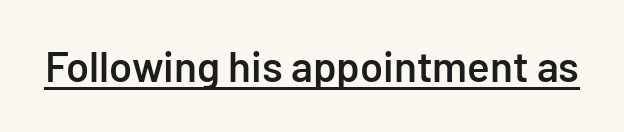
The image shows 42 px semibold sans-serif type, upright; set normal letter spacing, underlined; low stroke contrast and a medium x-height.
